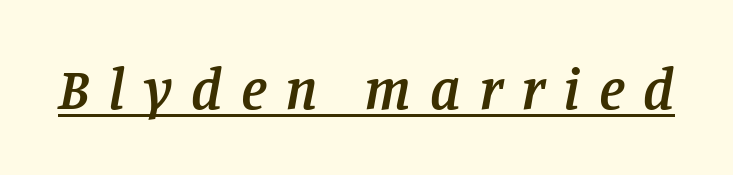
{"serif": "yes", "italic": "yes", "lean": "right", "slant_degrees": 11, "bold": "semi", "weight": "semibold", "width": "normal", "stroke_contrast": "low", "x_height": "large", "monospaced": "no", "underline": "yes", "letter_spacing": "wide", "letter_spacing_em": 0.32, "glyph_px": 58}
